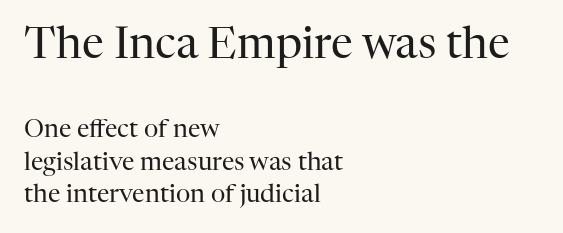
The image shows 44 px regular-weight serif type, upright; set left-aligned, normal line spacing (1.31x), normal letter spacing, not underlined; the first (top) block is 1.76x larger; high stroke contrast and a medium x-height.
